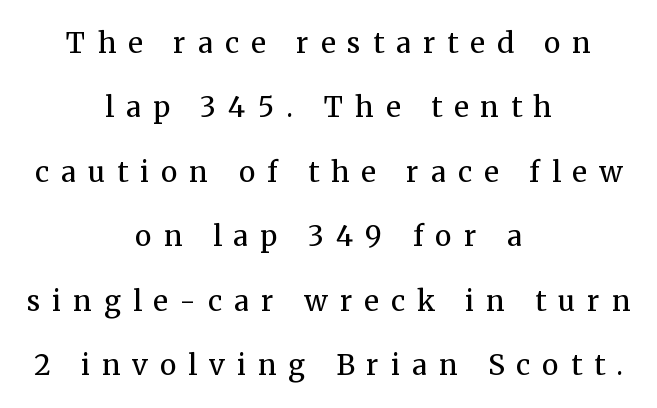
The image shows 28 px regular-weight serif type, upright; set centered, loose line spacing (2.3x), unusually wide letter spacing (+0.43 em), not underlined; medium stroke contrast and a medium x-height.
